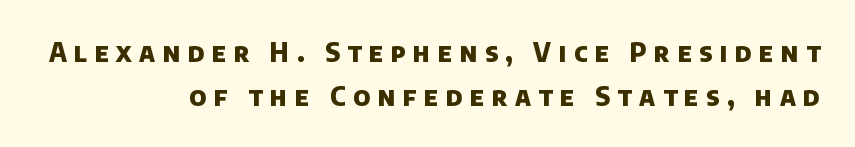
The image shows 26 px bold type; set right-aligned, normal line spacing (1.68x), unusually wide letter spacing (+0.29 em), not underlined.
